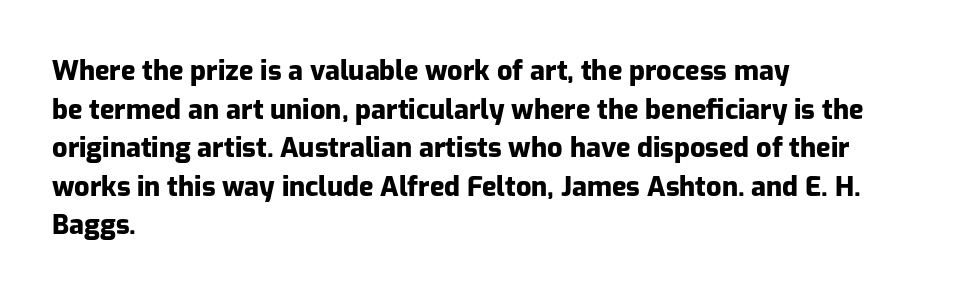
Q: Is the text bold? A: Yes.
Q: Is the text italic (slanted)? A: No, it is upright.
Q: Is the text underlined? A: No.
Q: How is the paragraph aligned? A: Left-aligned.
Q: Is the spacing between letters normal or unusually wide? A: Normal.
Q: Is the spacing between lines tight, normal or loose? A: Normal.
